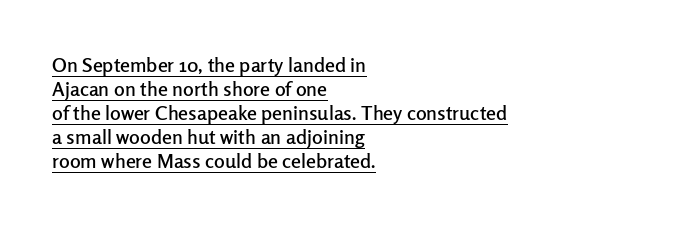
{"italic": "no", "underline": "yes", "align": "left", "line_spacing_ratio": 1.2, "letter_spacing": "normal", "letter_spacing_em": 0.0, "glyph_px": 20}
